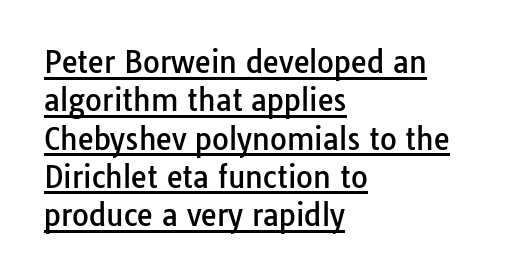
{"serif": "no", "italic": "no", "width": "normal", "stroke_contrast": "low", "x_height": "medium", "monospaced": "no", "underline": "yes", "align": "left", "line_spacing": "normal", "line_spacing_ratio": 1.32, "letter_spacing": "normal", "letter_spacing_em": 0.0, "glyph_px": 29}
